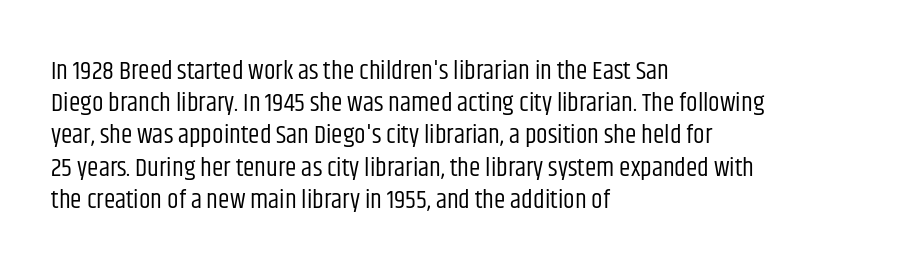
{"italic": "no", "bold": "no", "underline": "no", "align": "left", "line_spacing_ratio": 1.24, "letter_spacing": "normal", "letter_spacing_em": 0.0, "glyph_px": 26}
